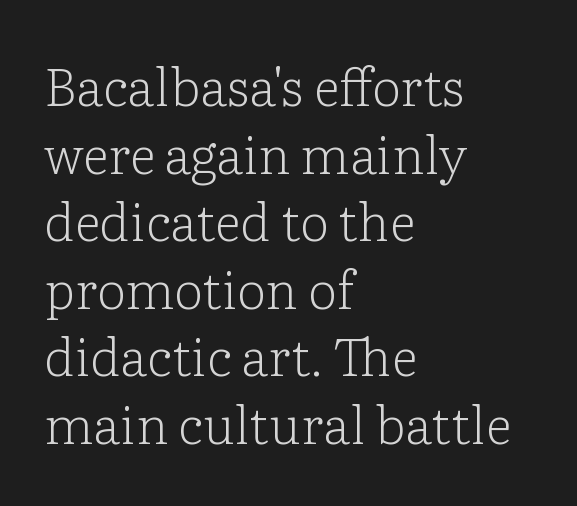
{"serif": "yes", "italic": "no", "bold": "no", "weight": "light", "width": "normal", "stroke_contrast": "low", "x_height": "medium", "monospaced": "no", "underline": "no", "align": "left", "line_spacing": "normal", "line_spacing_ratio": 1.3, "letter_spacing": "normal", "letter_spacing_em": 0.0, "glyph_px": 52}
